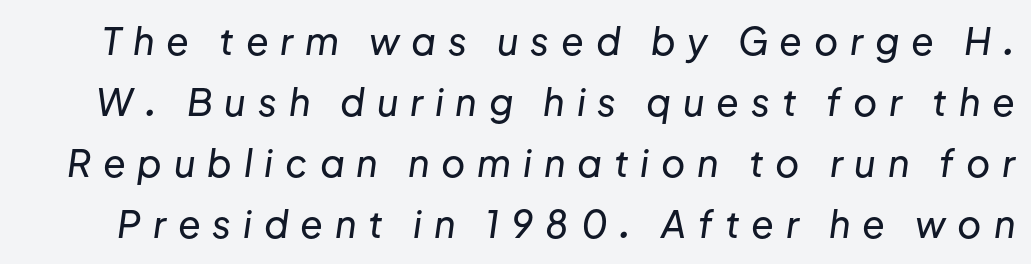
Here the designer chose a conventional face with non-uniform glyph widths. Italic: yes, the glyphs are oblique. Lines of text with bare space underneath. The horizontal fit of the characters is loose and conspicuously gappy.
